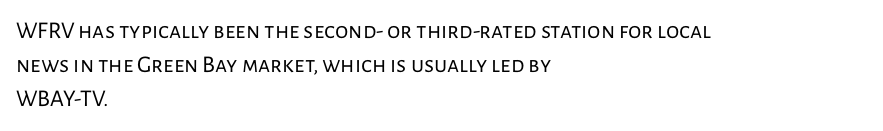
{"italic": "no", "bold": "no", "underline": "no", "align": "left", "line_spacing": "normal", "line_spacing_ratio": 1.42, "letter_spacing": "normal", "letter_spacing_em": 0.0, "glyph_px": 24}
